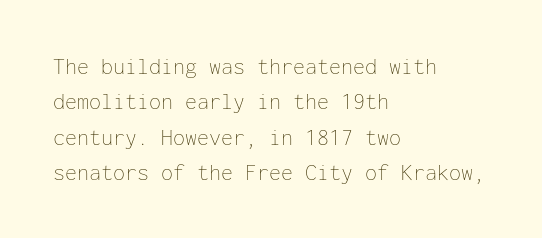
The image shows 24 px text type, upright; set left-aligned, normal line spacing (1.47x), normal letter spacing, not underlined.
